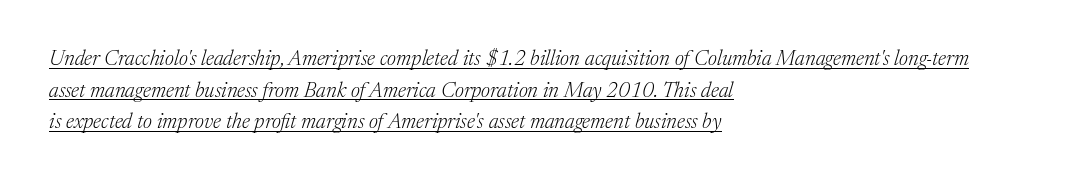
Q: Is the text bold? A: No.
Q: Is the text italic (slanted)? A: Yes, it leans right by about 17 degrees.
Q: Is the text underlined? A: Yes.
Q: How is the paragraph aligned? A: Left-aligned.
Q: Is the spacing between letters normal or unusually wide? A: Normal.
Q: Is the spacing between lines tight, normal or loose? A: Normal.
